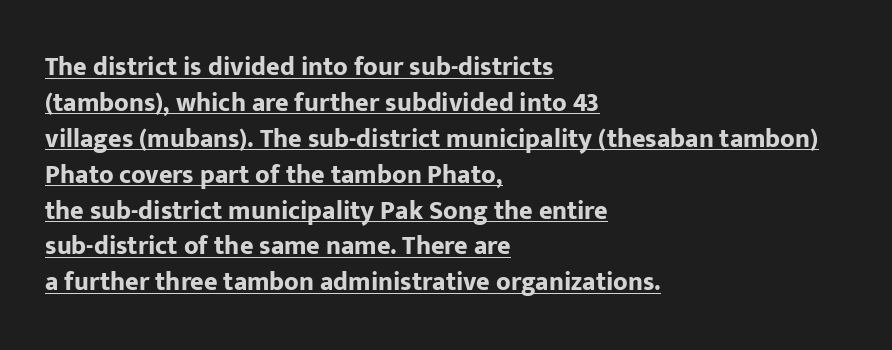
{"italic": "no", "bold": "yes", "underline": "yes", "align": "left", "line_spacing": "normal", "line_spacing_ratio": 1.38, "letter_spacing": "normal", "letter_spacing_em": 0.0, "glyph_px": 26}
